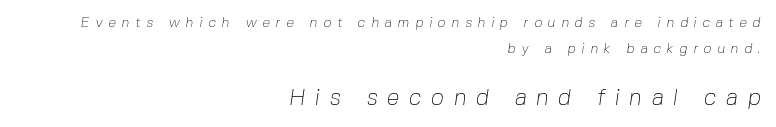
{"bold": "no", "underline": "no", "align": "right", "line_spacing_ratio": 1.88, "letter_spacing": "wide", "letter_spacing_em": 0.41, "larger_block": "second", "size_ratio": 1.64, "glyph_px": 23}
